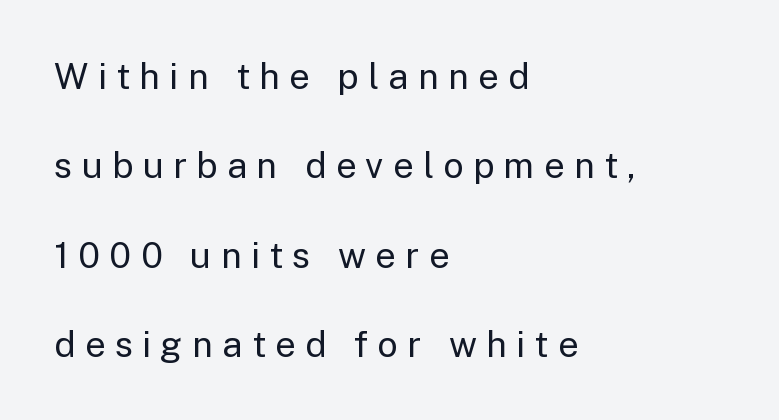
Q: Is the text bold? A: No.
Q: Is the text italic (slanted)? A: No, it is upright.
Q: Is the typeface a serif or a sans-serif typeface? A: Sans-serif.
Q: Is the text underlined? A: No.
Q: How is the paragraph aligned? A: Left-aligned.
Q: Is the spacing between letters normal or unusually wide? A: Unusually wide.
Q: Is the spacing between lines tight, normal or loose? A: Loose.
Q: Width (condensed, normal, or wide)? A: Normal.
Q: Stroke contrast? A: Low.
Q: x-height? A: Medium.
Q: Monospaced? A: No.
